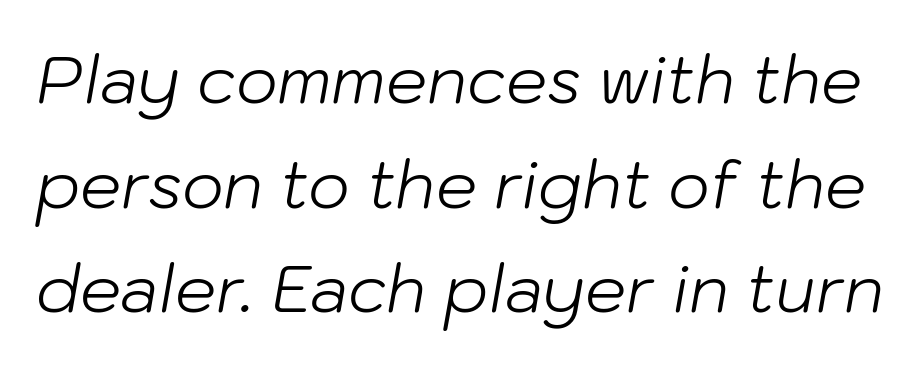
Q: Is the text bold? A: No.
Q: Is the text italic (slanted)? A: Yes, it leans right by about 10 degrees.
Q: Is the text underlined? A: No.
Q: Is the spacing between letters normal or unusually wide? A: Normal.
Q: Is the spacing between lines tight, normal or loose? A: Normal.
Q: Width (condensed, normal, or wide)? A: Normal.
Q: Stroke contrast? A: Low.
Q: x-height? A: Medium.
Q: Monospaced? A: No.
